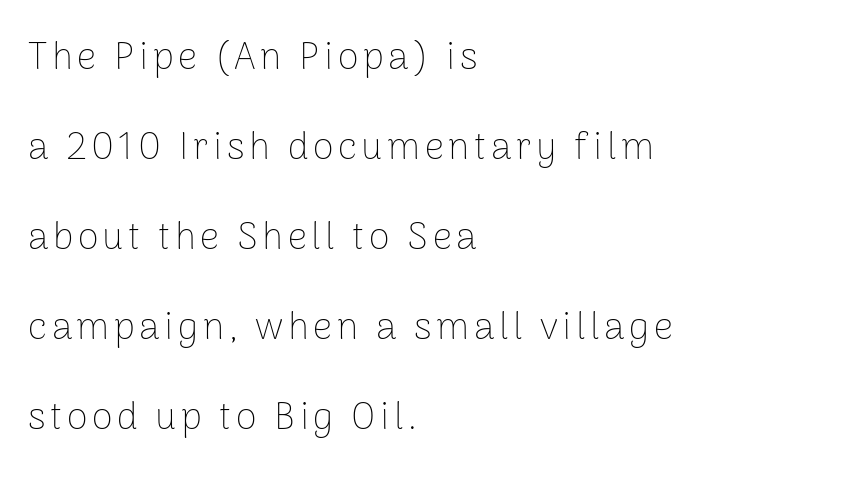
The image shows 38 px thin sans-serif type, upright; set left-aligned, loose line spacing (2.37x), not underlined; low stroke contrast and a medium x-height.
